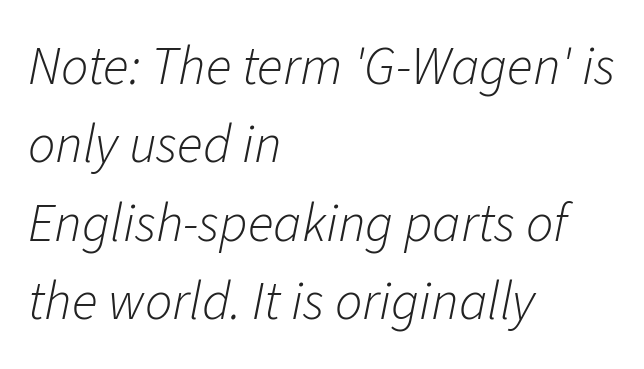
The image shows 54 px light type, italic (leaning right); set left-aligned, normal line spacing (1.45x), normal letter spacing, not underlined; low stroke contrast and a medium x-height.
